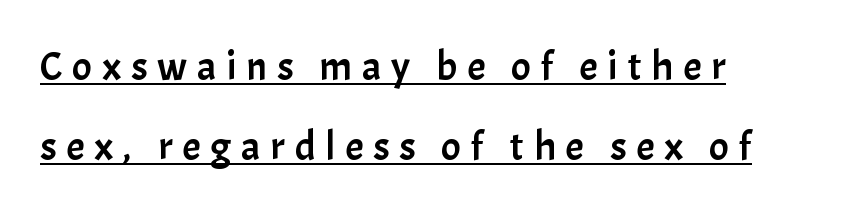
The words here are underlined. The passage is arranged the way most books set body copy — flush left. Baseline-to-baseline distance is far greater than the letter height. Unlike italic type, these characters show no tilt at all. Each letter keeps its own natural width here, so spacing adapts to shape. Tracking here is generous; glyphs stand well apart from one another.
